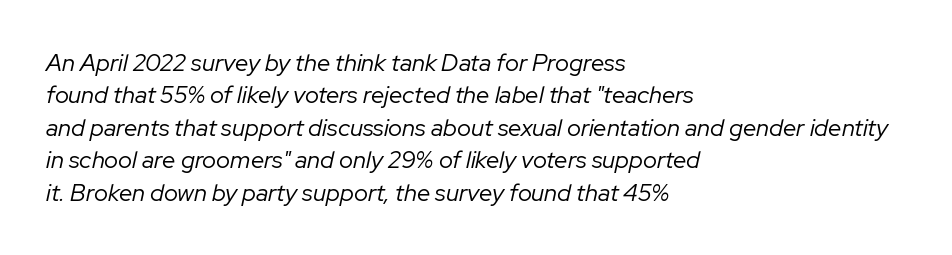
The image shows 24 px text type, italic (leaning right); set left-aligned, normal line spacing (1.35x), normal letter spacing, not underlined.
